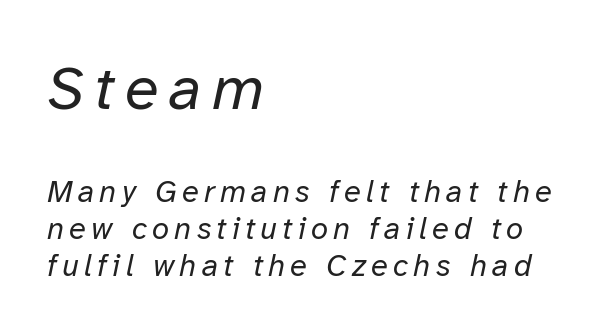
The emphasis by scale lands on block number one, above. These lines are rendered in a variable-pitch font. The glyphs are unaccompanied by any horizontal stroke below them. No chunkiness to these letters — they're not bold. Is the type slanted? Yes — the strokes lean at a clear angle. Leftover space on each line is placed entirely after the last word.
